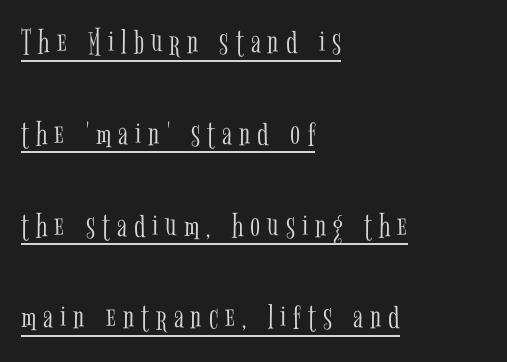
{"serif": "yes", "italic": "no", "bold": "no", "weight": "light", "width": "condensed", "stroke_contrast": "low", "x_height": "medium", "monospaced": "no", "underline": "yes", "align": "left", "line_spacing": "loose", "line_spacing_ratio": 2.48, "glyph_px": 37}
